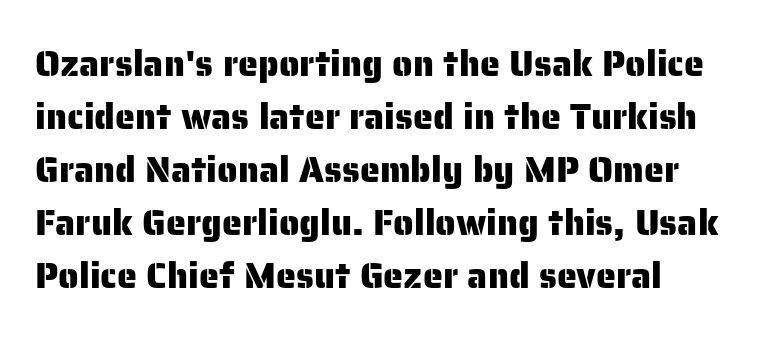
Q: Is the text italic (slanted)? A: No, it is upright.
Q: Is the typeface a serif or a sans-serif typeface? A: Sans-serif.
Q: Is the text underlined? A: No.
Q: How is the paragraph aligned? A: Left-aligned.
Q: Is the spacing between letters normal or unusually wide? A: Normal.
Q: Is the spacing between lines tight, normal or loose? A: Normal.
Q: Width (condensed, normal, or wide)? A: Normal.
Q: Stroke contrast? A: Low.
Q: x-height? A: Medium.
Q: Monospaced? A: No.
